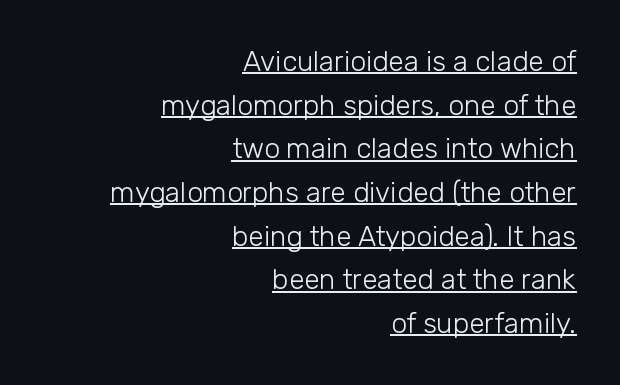
{"serif": "no", "italic": "no", "bold": "no", "weight": "light", "width": "normal", "stroke_contrast": "low", "x_height": "medium", "monospaced": "no", "underline": "yes", "align": "right", "line_spacing": "normal", "line_spacing_ratio": 1.56, "letter_spacing": "normal", "letter_spacing_em": 0.0, "glyph_px": 28}
